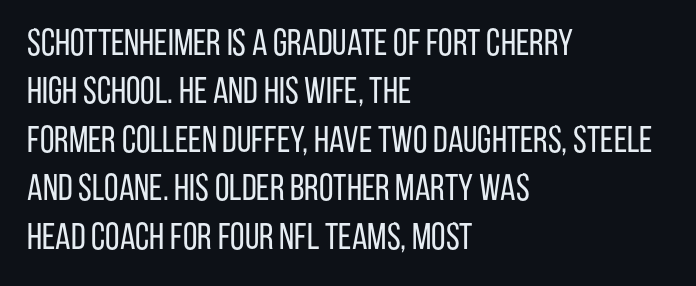
Q: Is the text bold? A: No.
Q: Is the text italic (slanted)? A: No, it is upright.
Q: Is the typeface a serif or a sans-serif typeface? A: Sans-serif.
Q: Is the text underlined? A: No.
Q: How is the paragraph aligned? A: Left-aligned.
Q: Is the spacing between letters normal or unusually wide? A: Normal.
Q: Is the spacing between lines tight, normal or loose? A: Normal.
Q: Width (condensed, normal, or wide)? A: Condensed.
Q: Stroke contrast? A: Low.
Q: x-height? A: Large.
Q: Monospaced? A: No.
